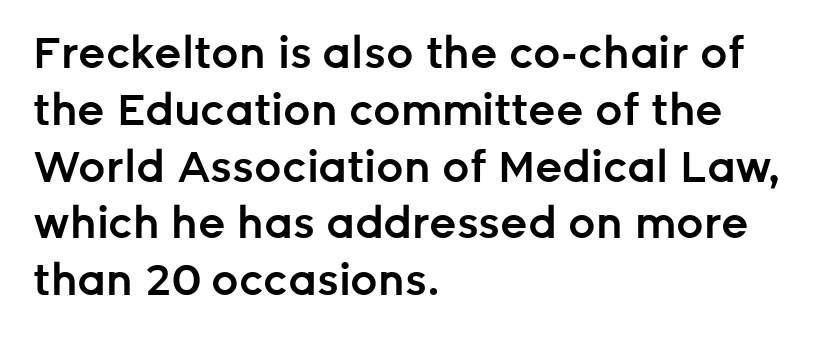
Spacing verdict: proportional, widths tailored to each character. A clean baseline with only descenders dipping below it. Does extra space separate the letters? No, they use regular spacing. When letters stand straight like this, we call the style roman or upright.
